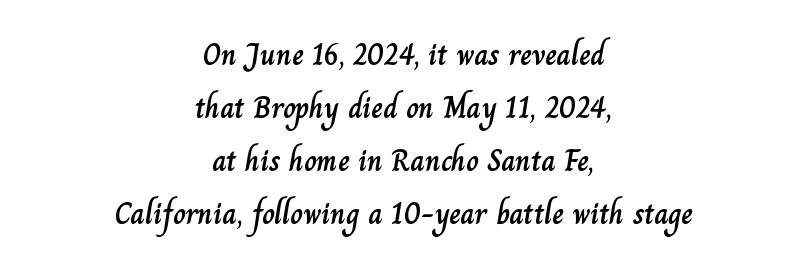
Q: Is the text italic (slanted)? A: Yes.
Q: Is the text underlined? A: No.
Q: How is the paragraph aligned? A: Centered.
Q: Is the spacing between letters normal or unusually wide? A: Normal.
Q: Width (condensed, normal, or wide)? A: Normal.
Q: Stroke contrast? A: Low.
Q: x-height? A: Small.
Q: Monospaced? A: No.
